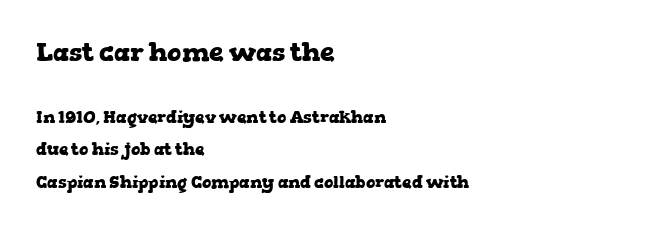
{"italic": "no", "bold": "yes", "underline": "no", "align": "left", "line_spacing": "loose", "line_spacing_ratio": 1.9, "letter_spacing": "normal", "letter_spacing_em": 0.0, "larger_block": "first", "size_ratio": 1.53, "glyph_px": 26}
